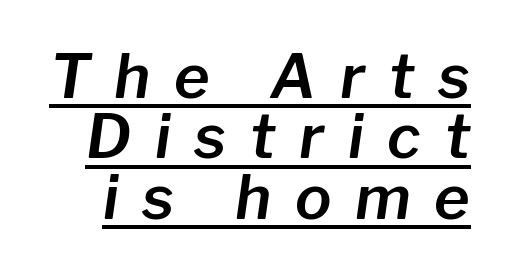
The image shows 61 px text type, italic (leaning right); set tight line spacing (0.99x), unusually wide letter spacing (+0.39 em), underlined; low stroke contrast and a medium x-height.
